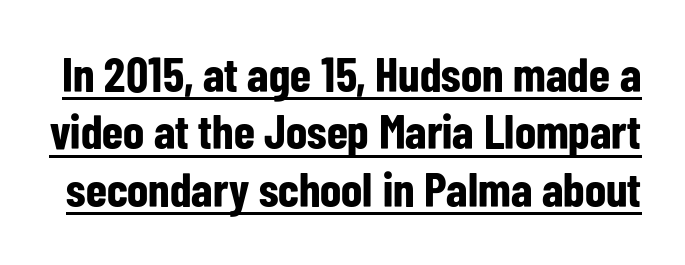
Do the characters align in a grid? No, the font is proportional. Each word holds together tightly as a unit, with standard inter-letter gaps. Tall strokes in this sample are plumb rather than angled. Compared with undecorated copy, this sample adds a rule below the words. Weight: bold.
